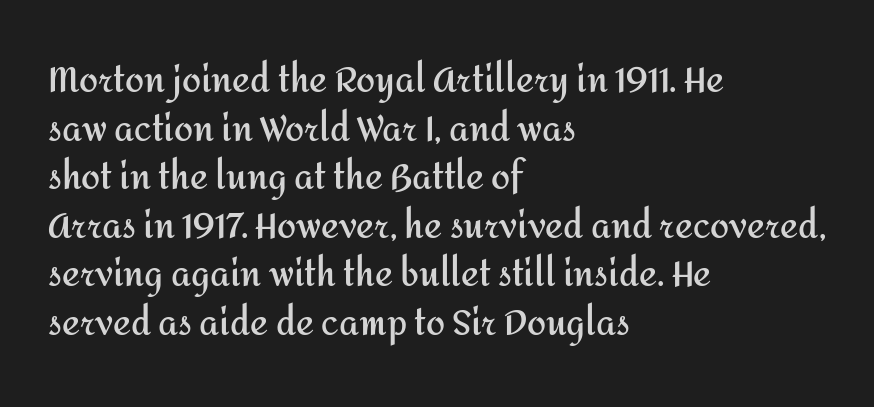
Q: Is the text bold? A: Yes.
Q: Is the text italic (slanted)? A: No, it is upright.
Q: Is the typeface a serif or a sans-serif typeface? A: Sans-serif.
Q: Is the text underlined? A: No.
Q: How is the paragraph aligned? A: Left-aligned.
Q: Is the spacing between letters normal or unusually wide? A: Normal.
Q: Is the spacing between lines tight, normal or loose? A: Normal.
Q: Width (condensed, normal, or wide)? A: Normal.
Q: Stroke contrast? A: Medium.
Q: x-height? A: Medium.
Q: Monospaced? A: No.
